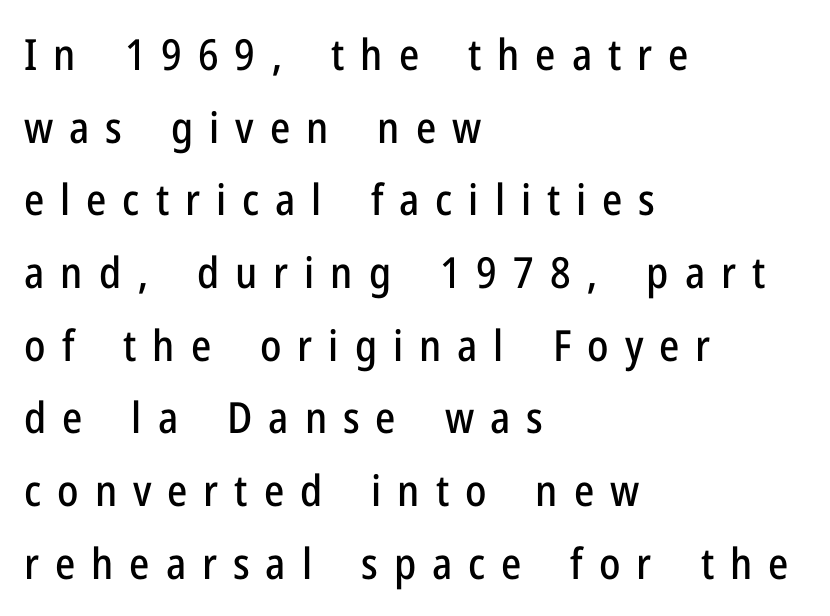
The image shows 43 px condensed sans-serif type, upright; set left-aligned, normal line spacing (1.69x), unusually wide letter spacing (+0.37 em), not underlined; low stroke contrast and a medium x-height.
